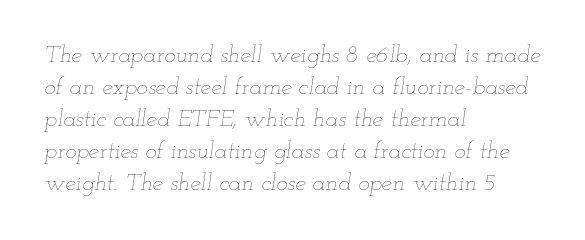
Q: Is the text bold? A: No.
Q: Is the text italic (slanted)? A: Yes, it leans right by about 12 degrees.
Q: Is the text underlined? A: No.
Q: How is the paragraph aligned? A: Left-aligned.
Q: Is the spacing between letters normal or unusually wide? A: Normal.
Q: Is the spacing between lines tight, normal or loose? A: Normal.
